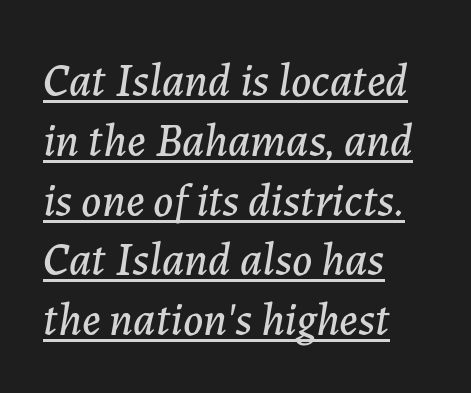
{"italic": "yes", "lean": "right", "slant_degrees": 7, "width": "normal", "stroke_contrast": "low", "x_height": "medium", "monospaced": "no", "underline": "yes", "align": "left", "line_spacing": "normal", "line_spacing_ratio": 1.3, "letter_spacing": "normal", "letter_spacing_em": 0.0, "glyph_px": 46}
